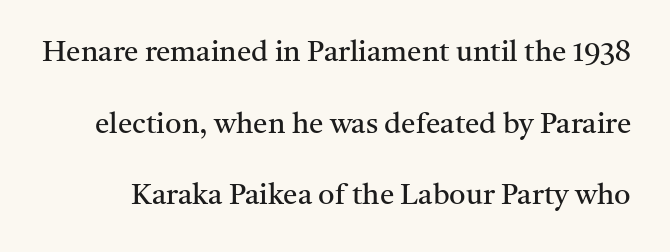
{"serif": "yes", "italic": "no", "bold": "no", "weight": "regular", "width": "normal", "stroke_contrast": "medium", "x_height": "medium", "monospaced": "no", "underline": "no", "line_spacing": "loose", "line_spacing_ratio": 2.47, "letter_spacing": "normal", "letter_spacing_em": 0.0, "glyph_px": 29}
